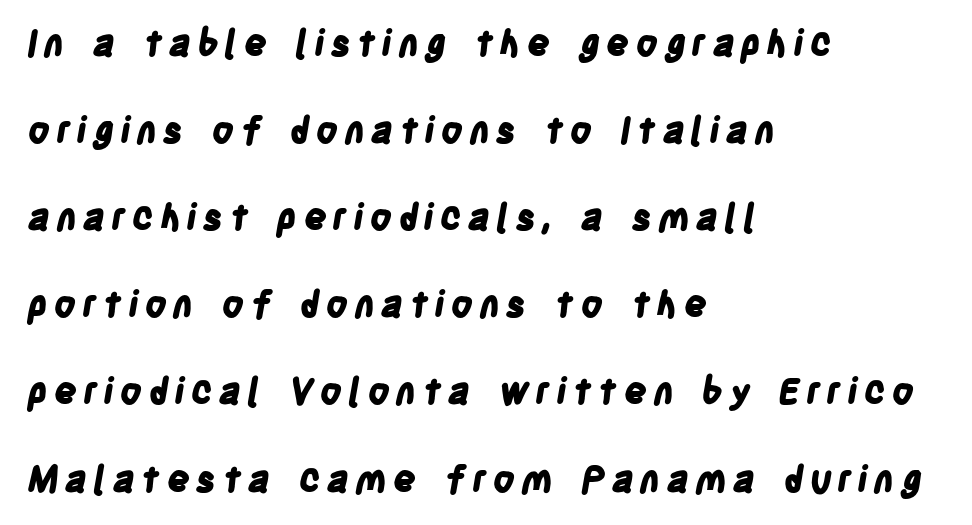
Line starts are locked; line ends wander. The face used here is proportionally spaced, like ordinary book or web type. Emphasis by weight is at full strength: bold. The string is rendered with underlining switched off.
